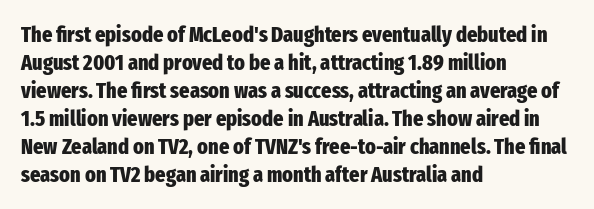
The axis of the letterforms is exactly vertical. Leftover space on each line is placed entirely after the last word. Each row of text sits above clean, open space. Students, note that the glyphs here touch the page at normal intervals.
